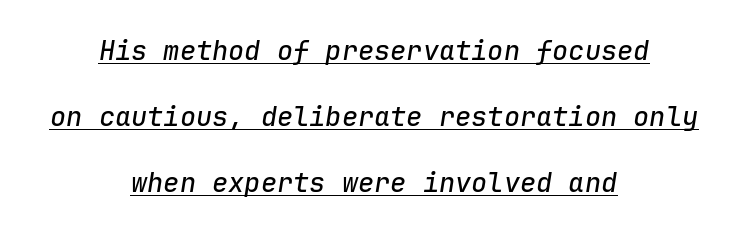
Tracking here is standard; glyphs follow each other at the usual distance. Where is the straight margin? There isn't one; the lines are centered. Loosely led — the rows are spread out. The specimen includes a rule beneath the text block's lines.
